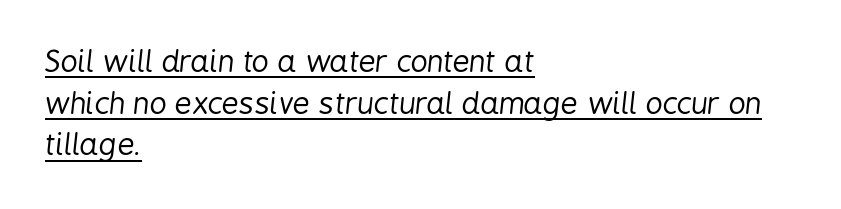
{"italic": "yes", "lean": "right", "slant_degrees": 6, "bold": "no", "weight": "regular", "width": "condensed", "stroke_contrast": "low", "x_height": "medium", "monospaced": "no", "underline": "yes", "align": "left", "line_spacing": "normal", "line_spacing_ratio": 1.39, "letter_spacing": "normal", "letter_spacing_em": 0.0, "glyph_px": 30}
